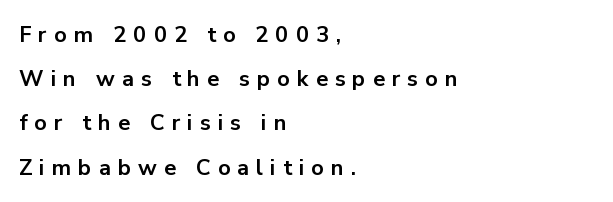
Plain, unruled lines of type. The specimen reads as upright at a glance. The face used here is rendered with a markedly widened letterfit. Horizontal alignment here is leftward, the default for most running prose. Airy leading.
